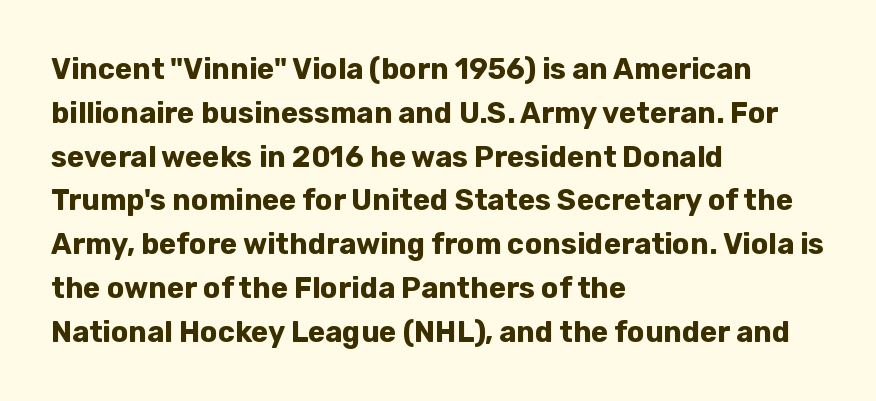
The image shows 29 px bold sans-serif type, upright; set left-aligned, normal line spacing (1.51x), normal letter spacing, not underlined; low stroke contrast and a medium x-height.
